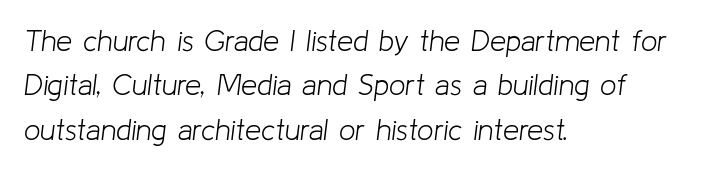
The strokes are not fattened; the text isn't bold. The zone under the glyphs is completely vacant. You could not count columns in this text — the font is proportionally spaced. The passage is arranged the way most books set body copy — flush left. Slant detected: the letters are inclined. The block of text has a typical density, with ordinary space between rows.
